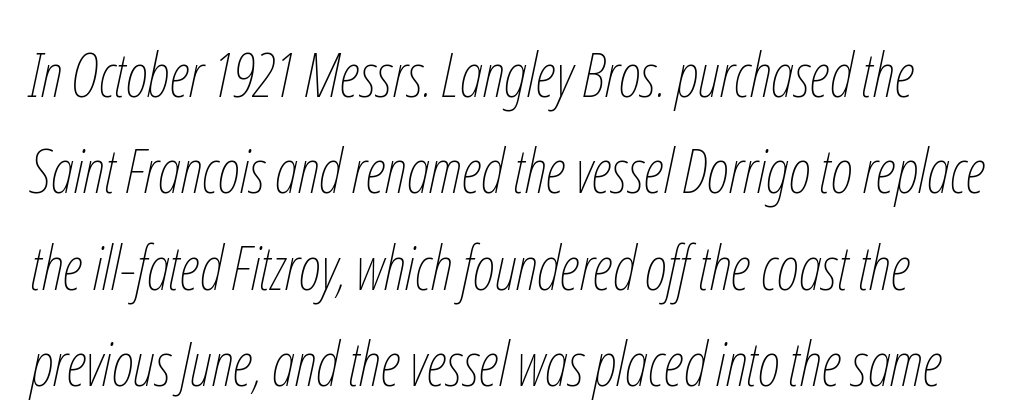
Letters have the restrained weight of plain body copy at most. Each letter keeps its own natural width here, so spacing adapts to shape. Check the space under the baseline: it is left empty. Nothing unusual about the tracking: characters are spaced as the font intends. Notice how the stems are inclined rather than vertical — that's the hallmark of italics. Is there much room between lines? A standard amount, neither cramped nor airy.
